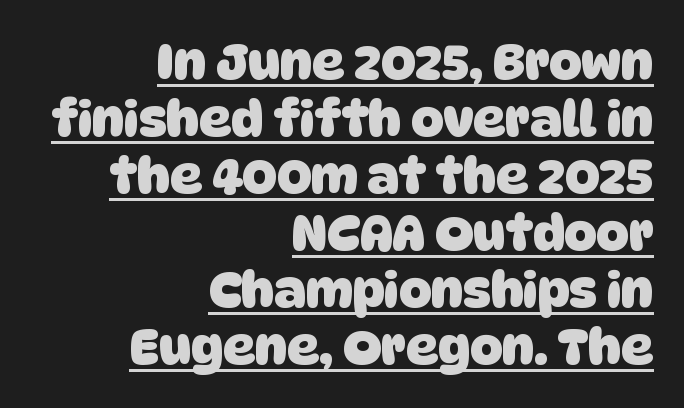
This is sans-serif lettering, the kind often seen on screens and signage. What weight is shown? A full bold with thick strokes. Has an underline been added? It has. In CSS terms this would be text-align: right.
